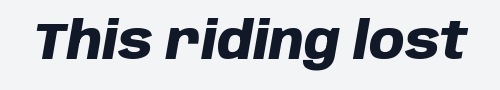
The image shows 51 px heavy type, italic (leaning right); set normal letter spacing, not underlined; low stroke contrast and a large x-height.
